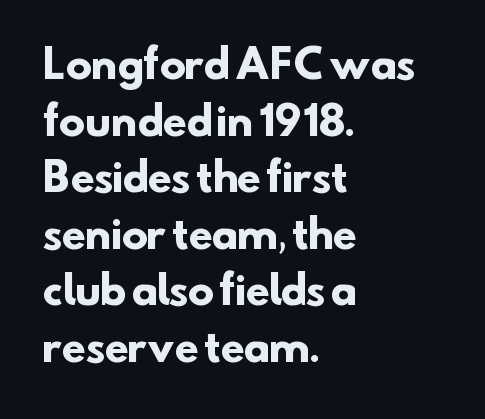
{"serif": "no", "bold": "yes", "weight": "heavy", "width": "normal", "stroke_contrast": "low", "x_height": "small", "monospaced": "no", "underline": "no", "align": "left", "line_spacing": "normal", "line_spacing_ratio": 1.45, "letter_spacing": "normal", "letter_spacing_em": 0.0, "glyph_px": 39}
